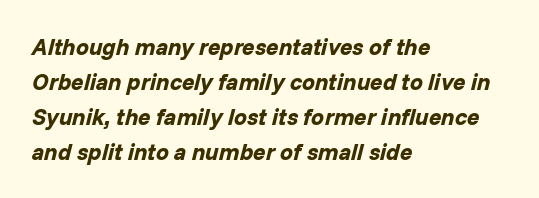
The image shows 23 px bold type, italic (leaning right); set left-aligned, normal line spacing (1.52x), normal letter spacing, not underlined.
